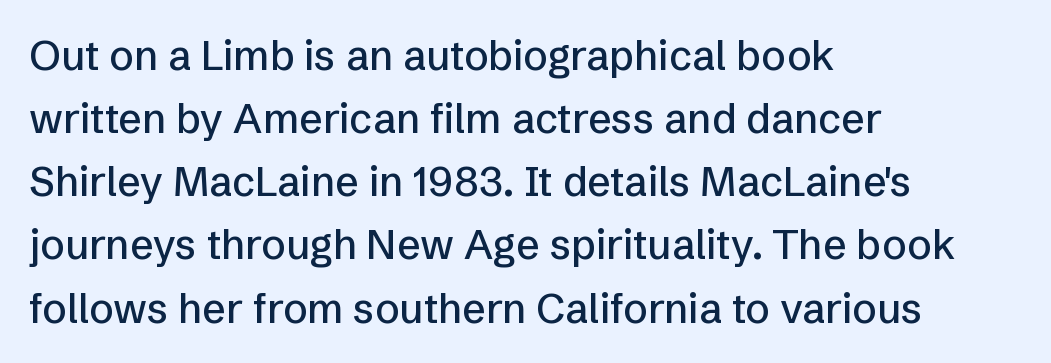
{"serif": "no", "italic": "no", "width": "normal", "stroke_contrast": "low", "x_height": "medium", "monospaced": "no", "underline": "no", "align": "left", "line_spacing": "normal", "line_spacing_ratio": 1.54, "letter_spacing": "normal", "letter_spacing_em": 0.0, "glyph_px": 41}
